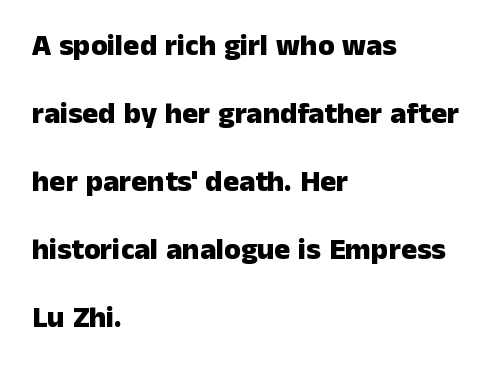
Q: Is the text bold? A: Yes.
Q: Is the text italic (slanted)? A: No, it is upright.
Q: Is the typeface a serif or a sans-serif typeface? A: Sans-serif.
Q: Is the text underlined? A: No.
Q: How is the paragraph aligned? A: Left-aligned.
Q: Is the spacing between letters normal or unusually wide? A: Normal.
Q: Is the spacing between lines tight, normal or loose? A: Loose.
Q: Width (condensed, normal, or wide)? A: Normal.
Q: Stroke contrast? A: Low.
Q: x-height? A: Medium.
Q: Monospaced? A: No.
